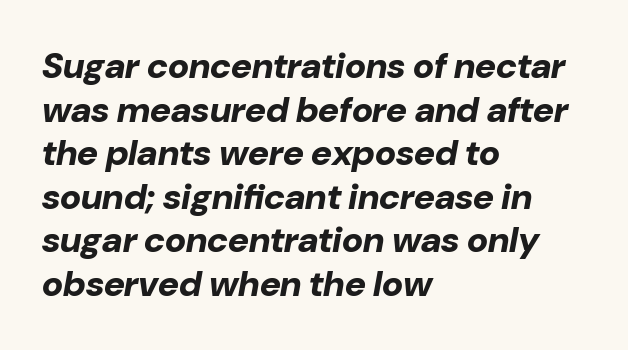
{"italic": "yes", "lean": "right", "slant_degrees": 10, "bold": "yes", "weight": "bold", "width": "normal", "stroke_contrast": "low", "x_height": "medium", "monospaced": "no", "underline": "no", "align": "left", "line_spacing_ratio": 1.21, "letter_spacing": "normal", "letter_spacing_em": 0.0, "glyph_px": 36}
